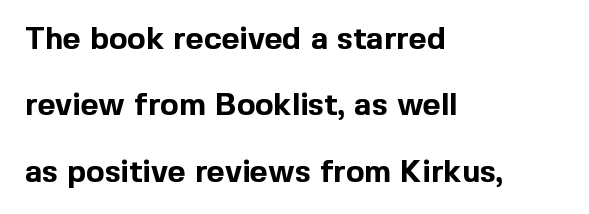
Q: Is the text bold? A: Yes.
Q: Is the text italic (slanted)? A: No, it is upright.
Q: Is the typeface a serif or a sans-serif typeface? A: Sans-serif.
Q: Is the text underlined? A: No.
Q: How is the paragraph aligned? A: Left-aligned.
Q: Is the spacing between letters normal or unusually wide? A: Normal.
Q: Is the spacing between lines tight, normal or loose? A: Loose.
Q: Width (condensed, normal, or wide)? A: Normal.
Q: x-height? A: Medium.
Q: Monospaced? A: No.
